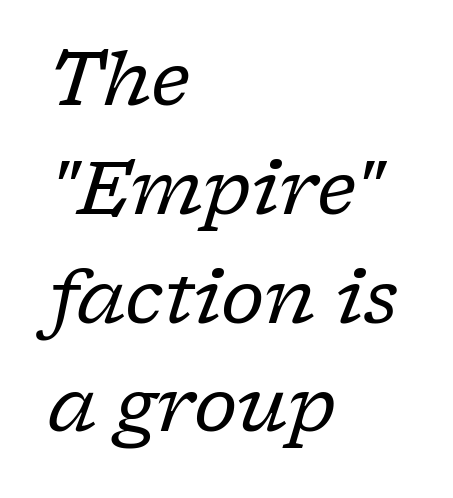
The image shows 74 px regular-weight serif type, italic (leaning right); set left-aligned, normal line spacing (1.47x), normal letter spacing, not underlined; low stroke contrast and a medium x-height.
